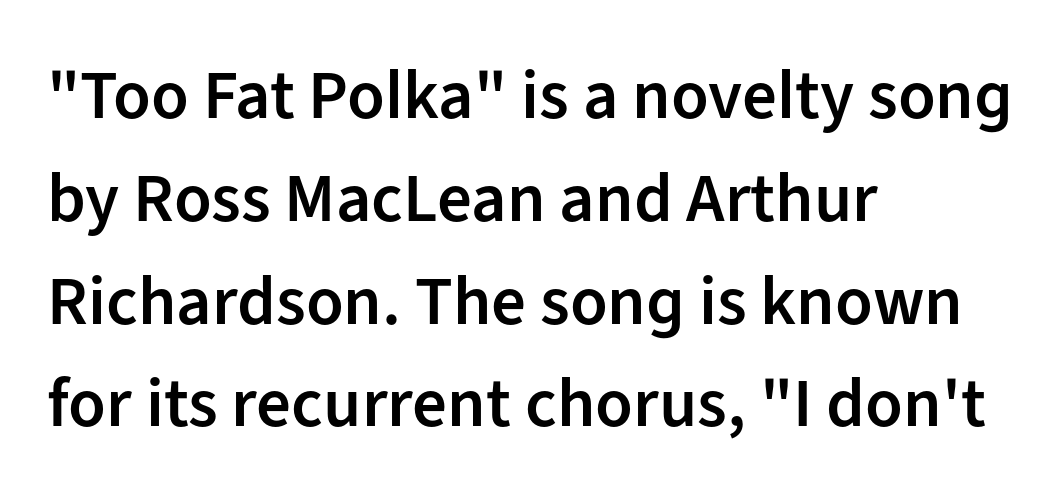
{"serif": "no", "italic": "no", "bold": "semi", "weight": "semibold", "width": "normal", "stroke_contrast": "low", "x_height": "medium", "monospaced": "no", "underline": "no", "align": "left", "line_spacing": "normal", "line_spacing_ratio": 1.49, "letter_spacing": "normal", "letter_spacing_em": 0.0, "glyph_px": 69}
